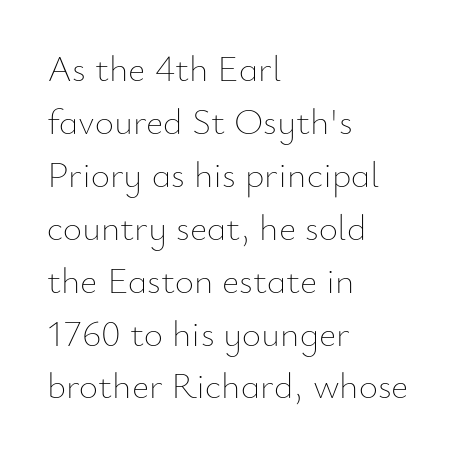
Q: Is the text bold? A: No.
Q: Is the text italic (slanted)? A: No, it is upright.
Q: Is the text underlined? A: No.
Q: How is the paragraph aligned? A: Left-aligned.
Q: Is the spacing between letters normal or unusually wide? A: Normal.
Q: Is the spacing between lines tight, normal or loose? A: Normal.
Q: Width (condensed, normal, or wide)? A: Normal.
Q: Stroke contrast? A: Low.
Q: x-height? A: Small.
Q: Monospaced? A: No.
